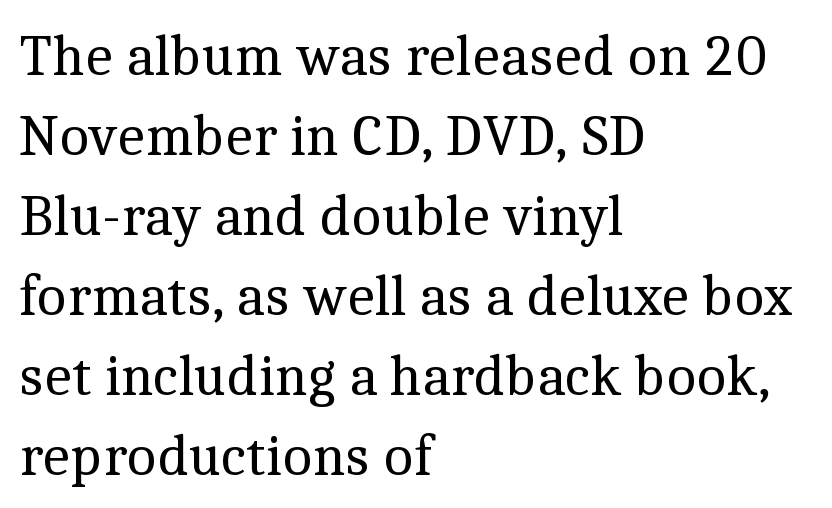
Q: Is the text bold? A: No.
Q: Is the text italic (slanted)? A: No, it is upright.
Q: Is the typeface a serif or a sans-serif typeface? A: Serif.
Q: Is the text underlined? A: No.
Q: How is the paragraph aligned? A: Left-aligned.
Q: Is the spacing between letters normal or unusually wide? A: Normal.
Q: Is the spacing between lines tight, normal or loose? A: Normal.
Q: Width (condensed, normal, or wide)? A: Normal.
Q: x-height? A: Medium.
Q: Monospaced? A: No.
